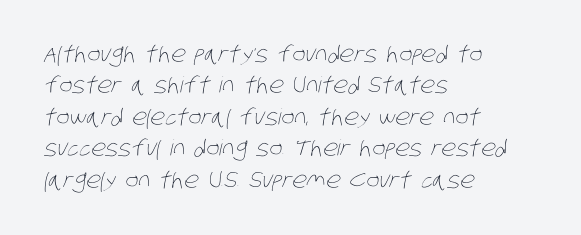
Q: Is the text bold? A: No.
Q: Is the text underlined? A: No.
Q: How is the paragraph aligned? A: Left-aligned.
Q: Is the spacing between letters normal or unusually wide? A: Normal.
Q: Is the spacing between lines tight, normal or loose? A: Normal.
